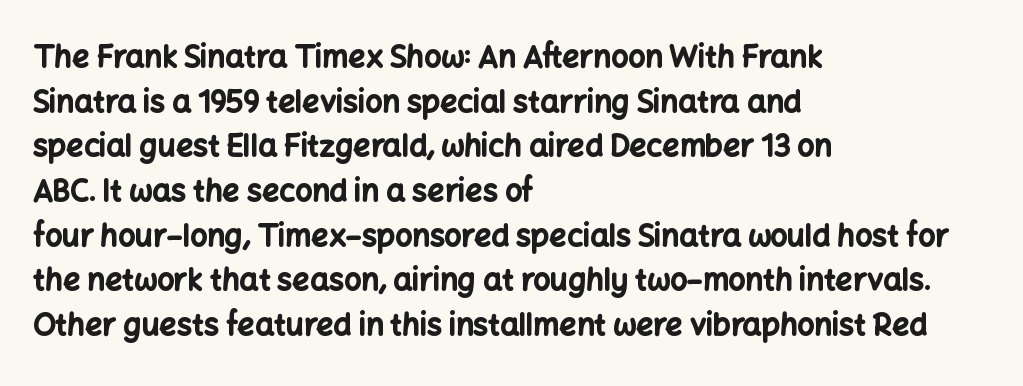
The passage shown is not underscored anywhere. In terms of weight, the rendering is a true, heavy bold. This rendering leaves character spacing at its baseline value. Character widths vary here, with narrow letters taking less room than wide ones.
